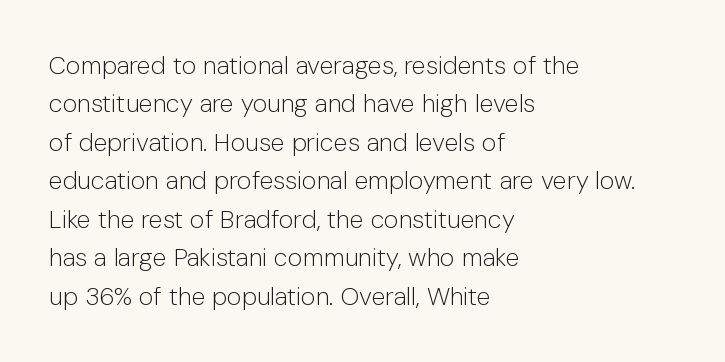
The image shows 25 px text type, upright; set left-aligned, normal line spacing (1.54x), normal letter spacing, not underlined.
